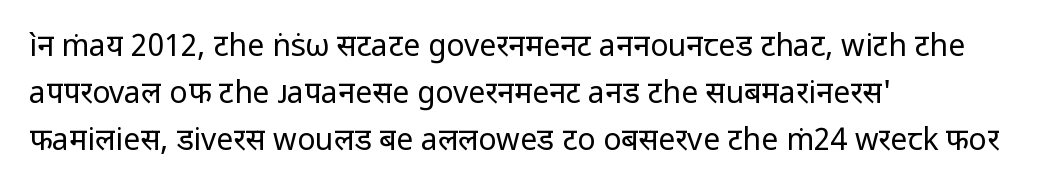
The image shows 30 px regular-weight sans-serif type, upright; set left-aligned, normal line spacing (1.57x), normal letter spacing, not underlined; low stroke contrast and a medium x-height.
